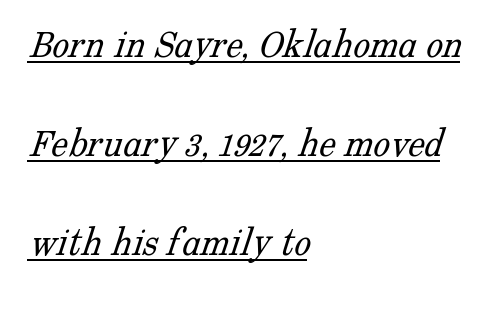
Q: Is the text bold? A: No.
Q: Is the typeface a serif or a sans-serif typeface? A: Serif.
Q: Is the text underlined? A: Yes.
Q: How is the paragraph aligned? A: Left-aligned.
Q: Is the spacing between letters normal or unusually wide? A: Normal.
Q: Is the spacing between lines tight, normal or loose? A: Loose.
Q: Width (condensed, normal, or wide)? A: Normal.
Q: Stroke contrast? A: Low.
Q: x-height? A: Medium.
Q: Monospaced? A: No.
